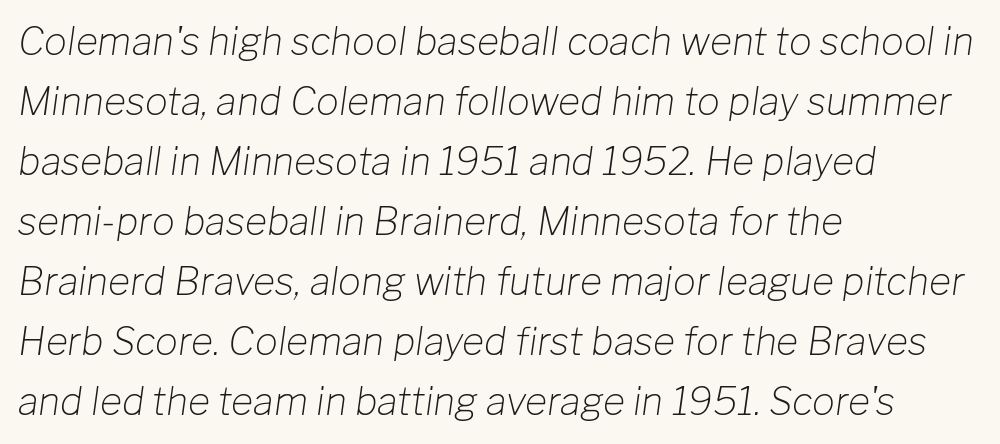
Q: Is the text bold? A: No.
Q: Is the text italic (slanted)? A: Yes, it leans right by about 8 degrees.
Q: Is the text underlined? A: No.
Q: How is the paragraph aligned? A: Left-aligned.
Q: Is the spacing between letters normal or unusually wide? A: Normal.
Q: Is the spacing between lines tight, normal or loose? A: Normal.
Q: Width (condensed, normal, or wide)? A: Normal.
Q: Stroke contrast? A: Low.
Q: x-height? A: Medium.
Q: Monospaced? A: No.
